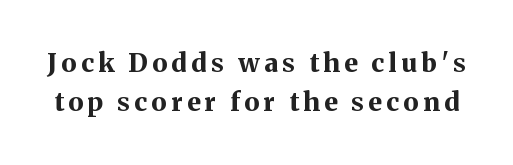
{"italic": "no", "bold": "yes", "underline": "no", "line_spacing": "normal", "line_spacing_ratio": 1.5, "glyph_px": 26}
